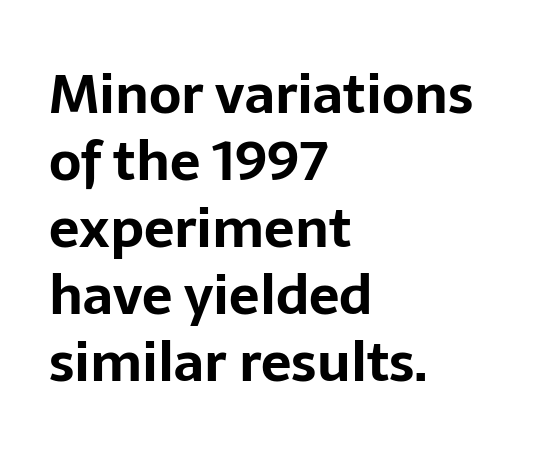
{"serif": "no", "italic": "no", "bold": "yes", "weight": "bold", "width": "normal", "stroke_contrast": "low", "x_height": "medium", "monospaced": "no", "underline": "no", "align": "left", "line_spacing_ratio": 1.24, "letter_spacing": "normal", "letter_spacing_em": 0.0, "glyph_px": 54}
